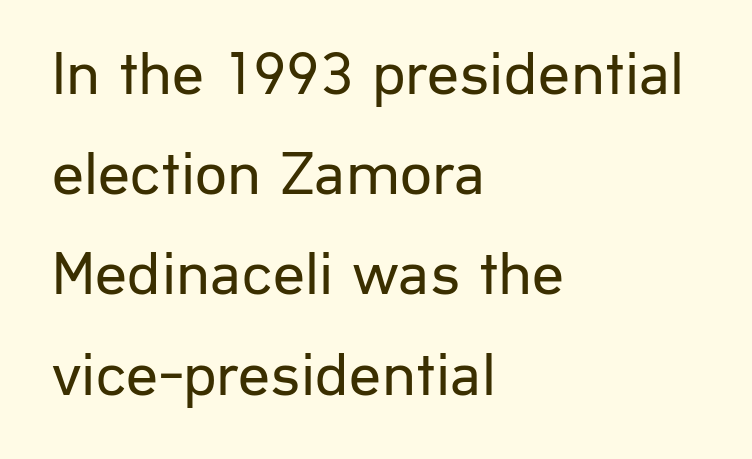
The image shows 63 px regular-weight sans-serif type, upright; set left-aligned, normal line spacing (1.59x), normal letter spacing, not underlined; low stroke contrast and a medium x-height.
